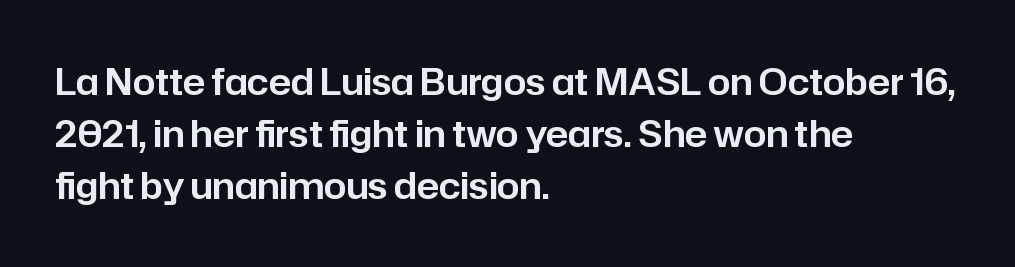
{"serif": "no", "italic": "no", "width": "normal", "stroke_contrast": "low", "x_height": "medium", "monospaced": "no", "underline": "no", "align": "left", "line_spacing": "normal", "line_spacing_ratio": 1.45, "letter_spacing": "normal", "letter_spacing_em": 0.0, "glyph_px": 36}
